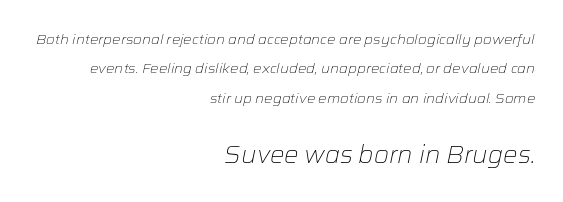
{"italic": "yes", "lean": "right", "slant_degrees": 12, "bold": "no", "underline": "no", "align": "right", "line_spacing": "loose", "line_spacing_ratio": 2.09, "letter_spacing": "normal", "letter_spacing_em": 0.0, "larger_block": "second", "size_ratio": 1.71, "glyph_px": 24}
